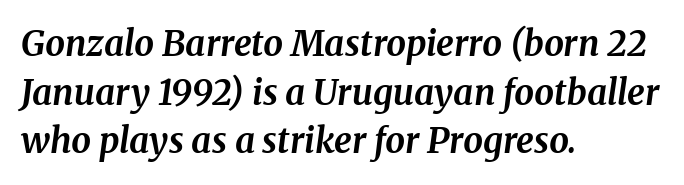
Italic: yes, the glyphs are oblique. As a designer I'd log this as weight 700, bold. Tracking value appears to be zero — textbook default spacing. If you drew a ruler down the left edge, every line would touch it.
